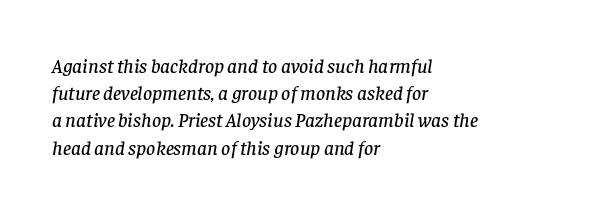
The text carries the slant typical of an italic or oblique font. Each new line begins a customary step beneath the previous one. The glyphs are unaccompanied by any horizontal stroke below them. One-word summary of the alignment: left. Honestly, the letter spacing is just normal — you wouldn't notice it.
